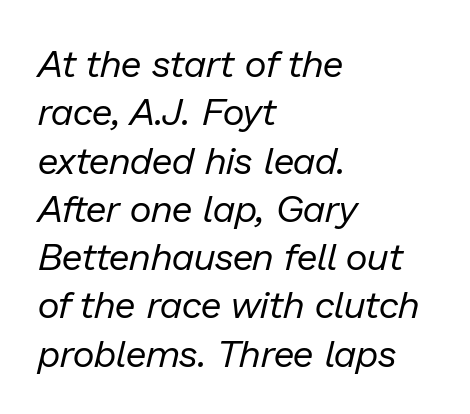
{"italic": "yes", "lean": "right", "slant_degrees": 13, "bold": "no", "weight": "regular", "width": "normal", "stroke_contrast": "low", "x_height": "medium", "monospaced": "no", "underline": "no", "align": "left", "line_spacing": "normal", "line_spacing_ratio": 1.27, "letter_spacing": "normal", "letter_spacing_em": 0.0, "glyph_px": 38}
